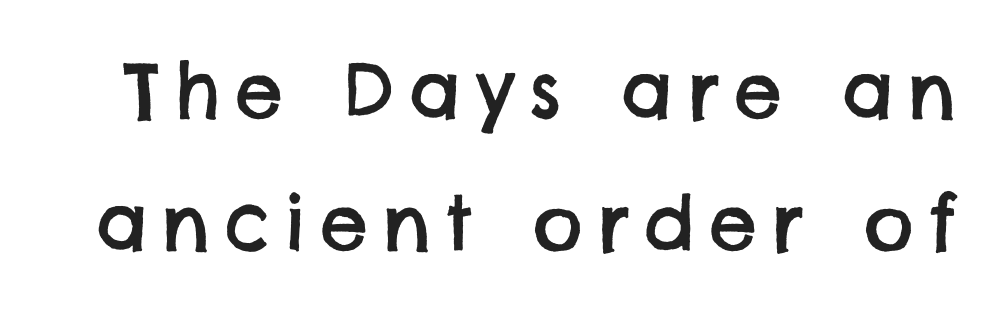
Observe the absence of serifs on each vertical stroke in this sample. The words here are not underlined. Is this a fixed-width face? No — the glyphs have proportional, varying widths.
